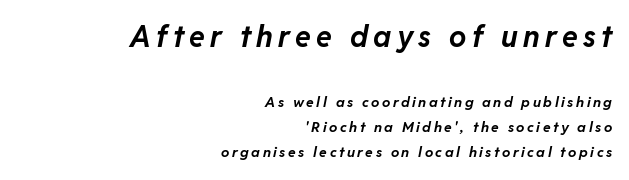
{"italic": "yes", "lean": "right", "slant_degrees": 11, "bold": "yes", "weight": "bold", "width": "normal", "stroke_contrast": "low", "x_height": "medium", "monospaced": "no", "underline": "no", "align": "right", "line_spacing_ratio": 1.79, "larger_block": "first", "size_ratio": 2.07, "glyph_px": 29}
